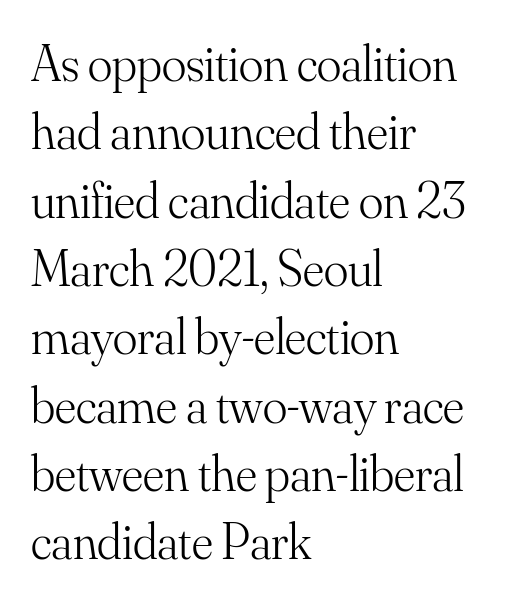
{"serif": "yes", "italic": "no", "bold": "no", "weight": "light", "width": "normal", "stroke_contrast": "medium", "x_height": "small", "monospaced": "no", "underline": "no", "align": "left", "line_spacing": "normal", "line_spacing_ratio": 1.34, "letter_spacing": "normal", "letter_spacing_em": 0.0, "glyph_px": 51}
